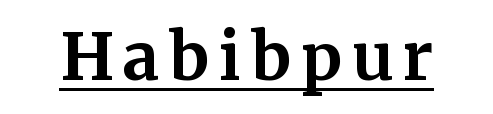
The image shows 65 px bold serif type, upright; set underlined; medium stroke contrast and a medium x-height.
